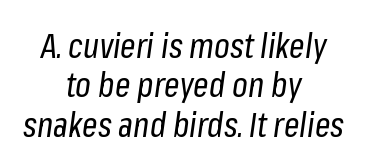
Q: Is the text bold? A: No.
Q: Is the text italic (slanted)? A: Yes, it leans right by about 8 degrees.
Q: Is the text underlined? A: No.
Q: How is the paragraph aligned? A: Centered.
Q: Is the spacing between letters normal or unusually wide? A: Normal.
Q: Width (condensed, normal, or wide)? A: Condensed.
Q: Stroke contrast? A: Low.
Q: x-height? A: Medium.
Q: Monospaced? A: No.
